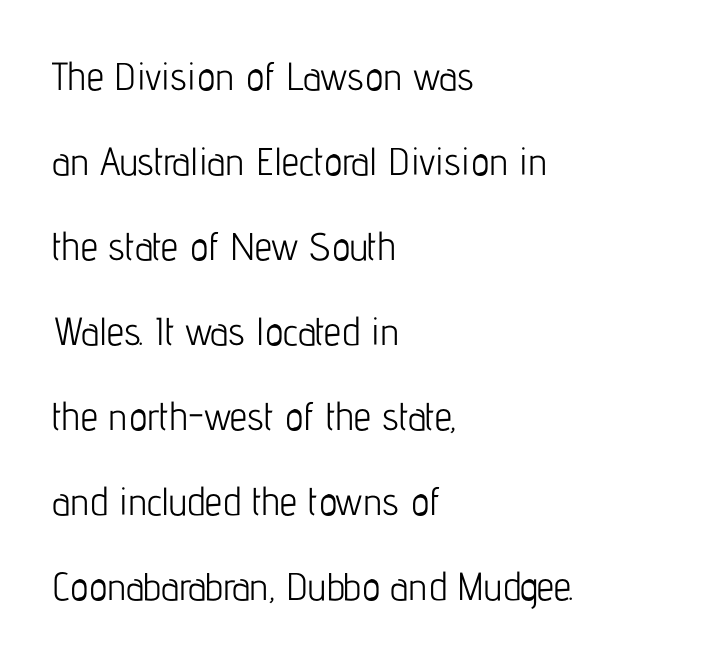
{"serif": "no", "italic": "no", "bold": "no", "weight": "light", "width": "condensed", "stroke_contrast": "low", "x_height": "medium", "monospaced": "no", "underline": "no", "align": "left", "line_spacing": "loose", "line_spacing_ratio": 2.18, "letter_spacing": "normal", "letter_spacing_em": 0.0, "glyph_px": 39}
